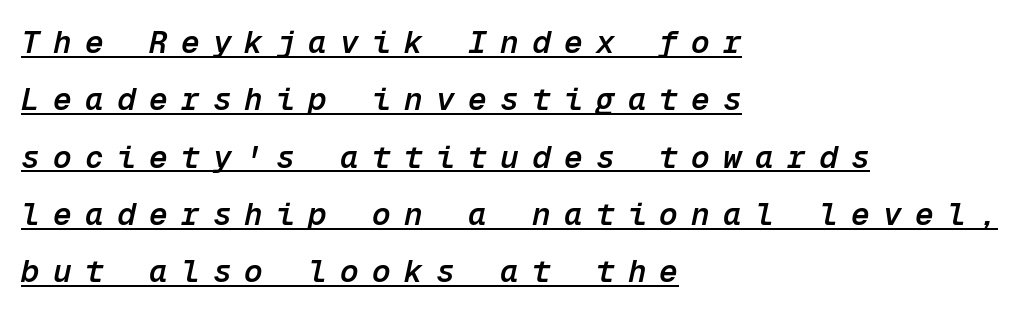
If you drew a line through each stem, it would be angled. The tracking jumps out immediately: characters are airy and widely separated. These lines are set flush left with a ragged right edge. A bit beefed up — I'd call it semibold rather than bold.
